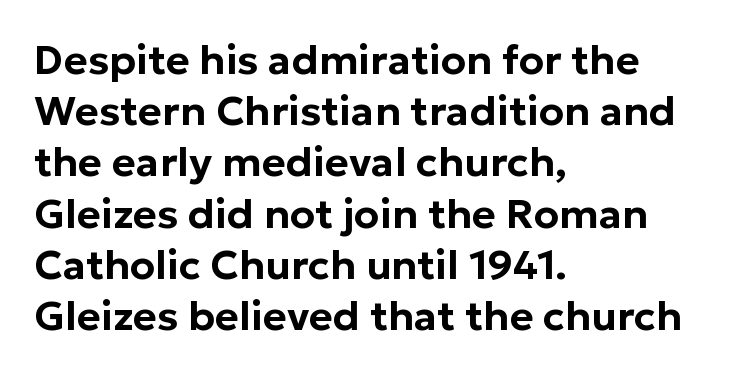
The image shows 41 px sans-serif type, upright; set left-aligned, normal line spacing (1.25x), normal letter spacing, not underlined; low stroke contrast and a medium x-height.
